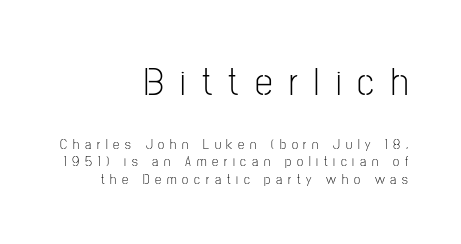
{"serif": "no", "italic": "no", "bold": "no", "weight": "light", "width": "condensed", "stroke_contrast": "low", "x_height": "medium", "monospaced": "no", "underline": "no", "align": "right", "line_spacing_ratio": 1.23, "letter_spacing": "wide", "letter_spacing_em": 0.41, "larger_block": "first", "size_ratio": 2.86, "glyph_px": 40}
